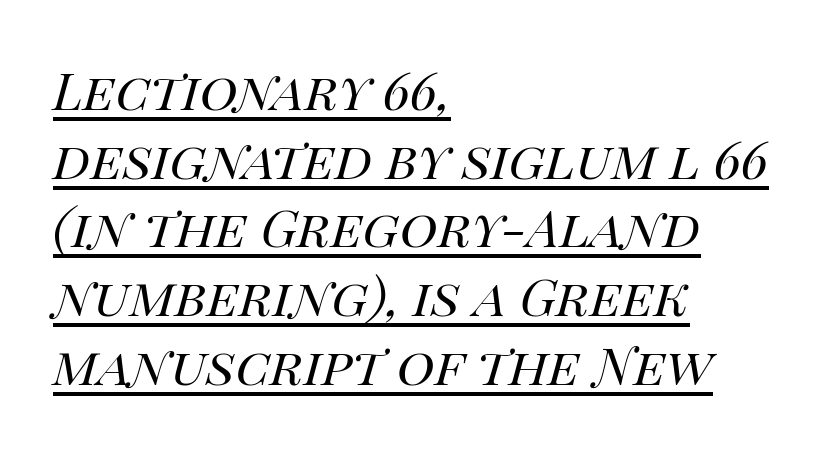
Here the designer chose a conventional face with non-uniform glyph widths. Successive baselines arrive at the customary interval. Tracking here is standard; glyphs follow each other at the usual distance. This sample is left-justified, so line endings fall wherever the words run out. The passage shown is underscored from start to finish. A typesetter would mark this as italic.
